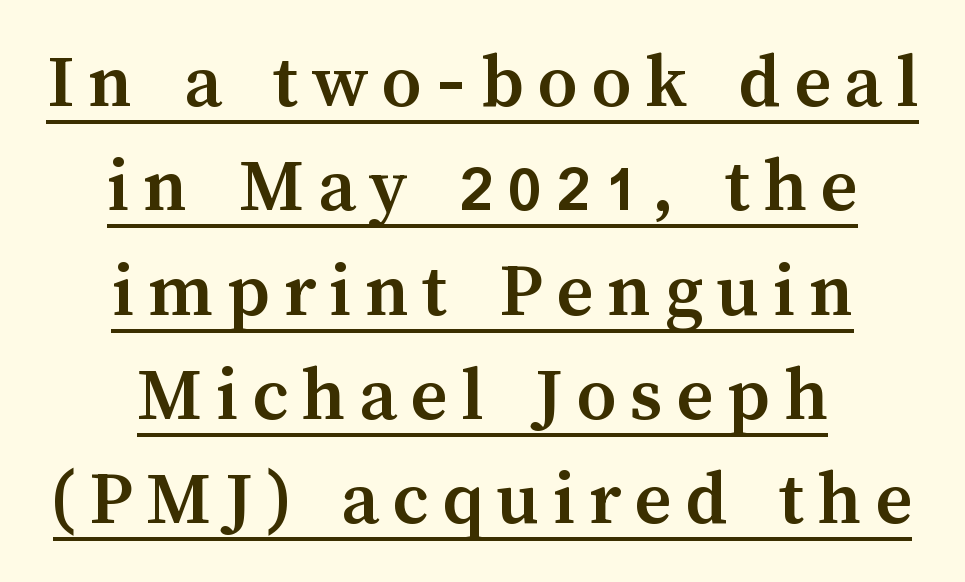
The passage shown is typed in a proportional face where columns would drift. In CSS terms this would be text-align: center. Pretty heavy lettering here — definitely bold. How would I describe the line gaps? Plain and ordinary. Posture: upright roman.
